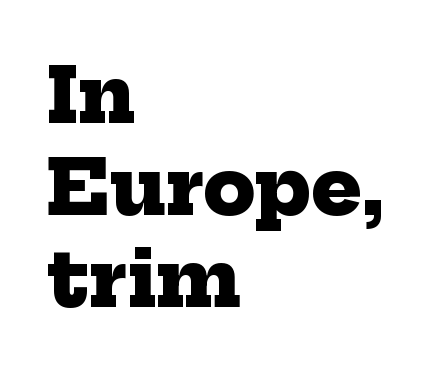
Q: Is the text bold? A: Yes.
Q: Is the typeface a serif or a sans-serif typeface? A: Serif.
Q: Is the text underlined? A: No.
Q: How is the paragraph aligned? A: Left-aligned.
Q: Is the spacing between letters normal or unusually wide? A: Normal.
Q: Width (condensed, normal, or wide)? A: Normal.
Q: Stroke contrast? A: Low.
Q: x-height? A: Medium.
Q: Monospaced? A: No.
